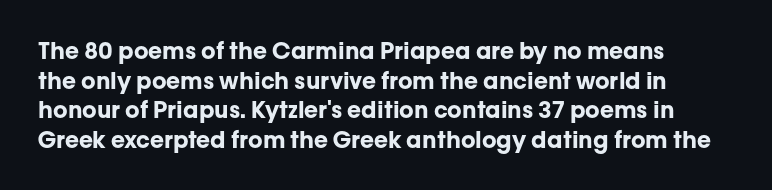
The image shows 23 px bold type, upright; set normal line spacing (1.29x), normal letter spacing, not underlined.
